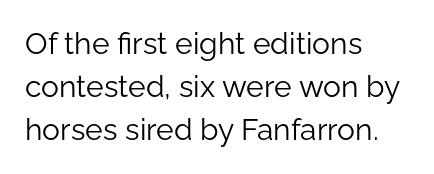
{"serif": "no", "italic": "no", "bold": "no", "weight": "light", "width": "normal", "stroke_contrast": "low", "x_height": "medium", "monospaced": "no", "underline": "no", "align": "left", "line_spacing": "normal", "line_spacing_ratio": 1.44, "letter_spacing": "normal", "letter_spacing_em": 0.0, "glyph_px": 30}
